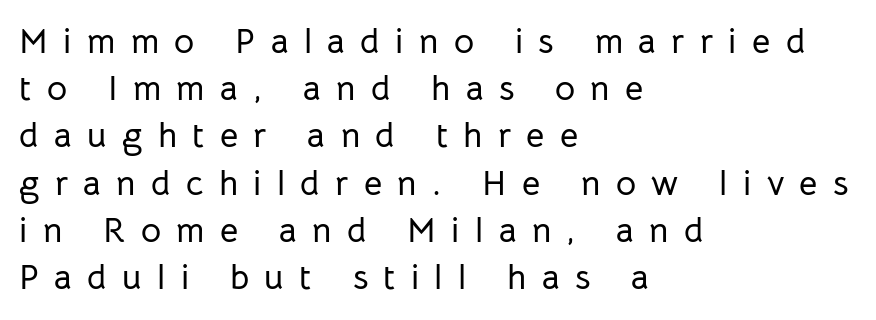
The image shows 35 px sans-serif type, upright; set left-aligned, normal line spacing (1.35x), unusually wide letter spacing (+0.44 em), not underlined; low stroke contrast and a medium x-height.
